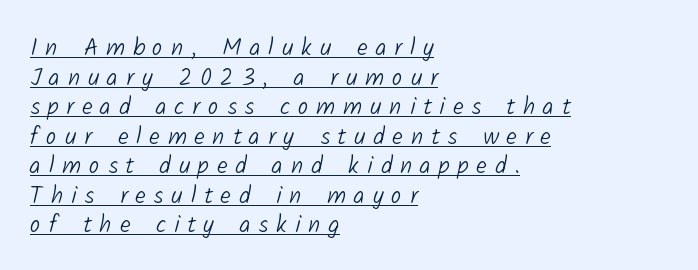
{"bold": "no", "underline": "yes", "align": "left", "line_spacing_ratio": 1.23, "letter_spacing": "wide", "letter_spacing_em": 0.33, "glyph_px": 24}
